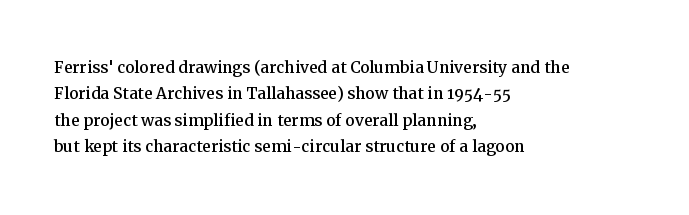
Is there much room between lines? A standard amount, neither cramped nor airy. The line texture is even and compact thanks to regular tracking. In terms of posture, this sample is upright. The paragraph has a hard left edge and a soft right edge. The strip under each line holds only bare page.
